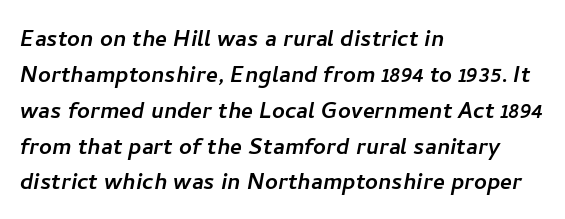
{"serif": "no", "width": "normal", "stroke_contrast": "low", "x_height": "medium", "monospaced": "no", "underline": "no", "align": "left", "line_spacing": "normal", "line_spacing_ratio": 1.28, "letter_spacing": "normal", "letter_spacing_em": 0.0, "glyph_px": 28}
